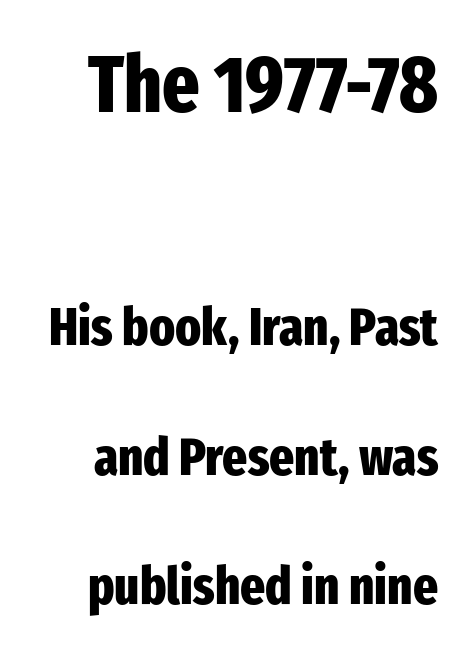
{"serif": "no", "italic": "no", "bold": "yes", "weight": "heavy", "width": "condensed", "stroke_contrast": "low", "x_height": "medium", "monospaced": "no", "underline": "no", "line_spacing": "loose", "line_spacing_ratio": 2.45, "letter_spacing": "normal", "letter_spacing_em": 0.0, "larger_block": "first", "size_ratio": 1.49, "glyph_px": 79}
